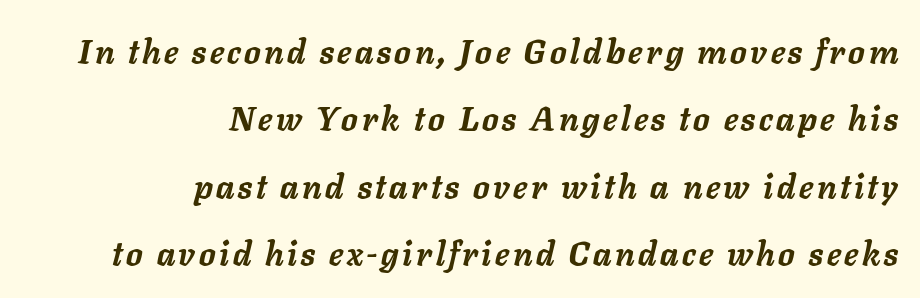
{"italic": "yes", "lean": "right", "slant_degrees": 11, "bold": "yes", "weight": "semibold", "width": "normal", "stroke_contrast": "low", "x_height": "medium", "monospaced": "no", "underline": "no", "align": "right", "line_spacing": "loose", "line_spacing_ratio": 2.04, "glyph_px": 33}
